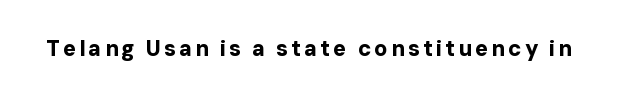
Q: Is the text bold? A: Yes.
Q: Is the text italic (slanted)? A: No, it is upright.
Q: Is the text underlined? A: No.
